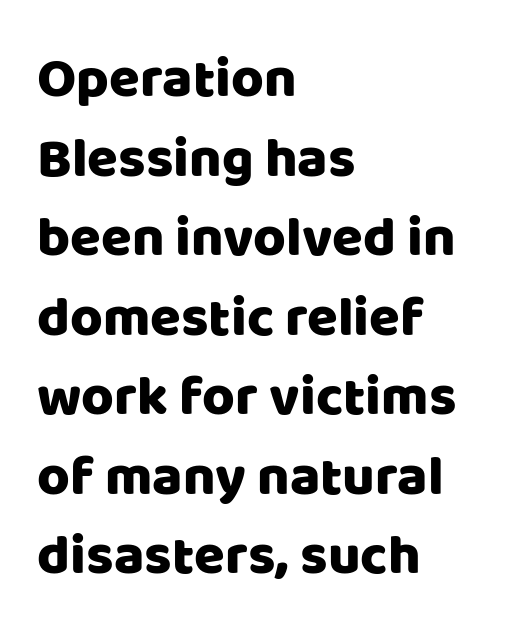
The image shows 56 px sans-serif type, upright; set left-aligned, normal line spacing (1.42x), normal letter spacing, not underlined; low stroke contrast and a large x-height.
